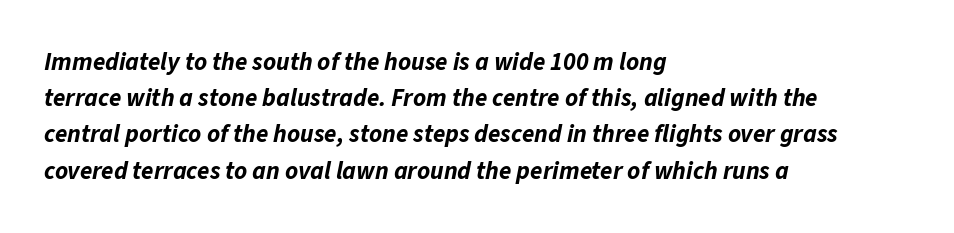
{"italic": "yes", "lean": "right", "slant_degrees": 11, "bold": "yes", "underline": "no", "align": "left", "line_spacing": "normal", "line_spacing_ratio": 1.45, "letter_spacing": "normal", "letter_spacing_em": 0.0, "glyph_px": 25}
